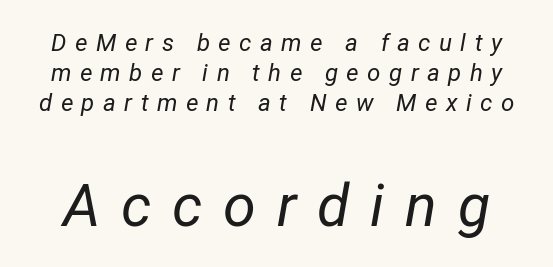
The image shows 59 px regular-weight type, italic (leaning right); set normal line spacing (1.26x), unusually wide letter spacing (+0.35 em), not underlined; the second (bottom) block is 2.46x larger; low stroke contrast and a medium x-height.
